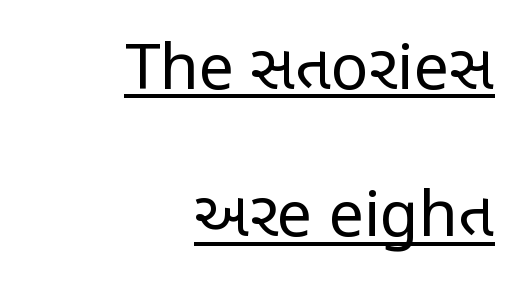
Q: Is the text bold? A: No.
Q: Is the text italic (slanted)? A: No, it is upright.
Q: Is the typeface a serif or a sans-serif typeface? A: Sans-serif.
Q: Is the text underlined? A: Yes.
Q: How is the paragraph aligned? A: Right-aligned.
Q: Is the spacing between letters normal or unusually wide? A: Normal.
Q: Is the spacing between lines tight, normal or loose? A: Loose.
Q: Width (condensed, normal, or wide)? A: Condensed.
Q: Stroke contrast? A: Low.
Q: x-height? A: Large.
Q: Monospaced? A: No.
